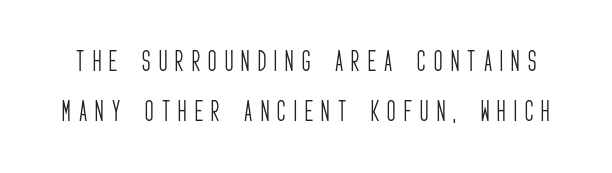
{"italic": "no", "bold": "no", "underline": "no", "line_spacing": "loose", "line_spacing_ratio": 2.18, "letter_spacing": "wide", "letter_spacing_em": 0.36, "glyph_px": 23}
